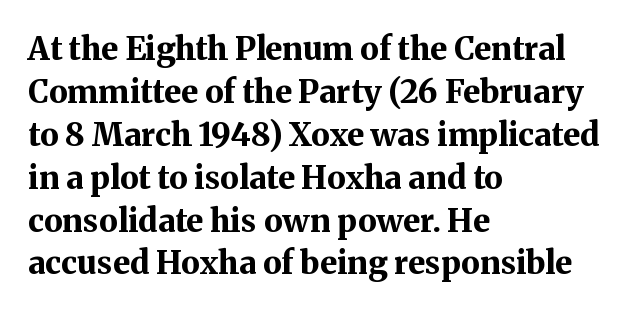
{"serif": "yes", "italic": "no", "bold": "yes", "weight": "bold", "width": "normal", "stroke_contrast": "medium", "x_height": "medium", "monospaced": "no", "underline": "no", "align": "left", "line_spacing": "normal", "line_spacing_ratio": 1.34, "letter_spacing": "normal", "letter_spacing_em": 0.0, "glyph_px": 32}
